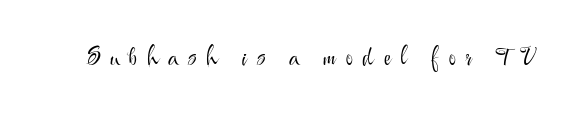
Q: Is the text bold? A: No.
Q: Is the text underlined? A: No.
Q: Is the spacing between letters normal or unusually wide? A: Unusually wide.
